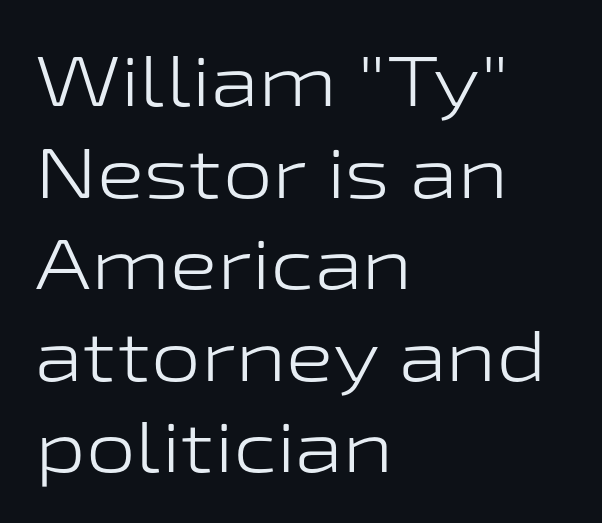
The image shows 71 px light, wide sans-serif type, upright; set left-aligned, normal line spacing (1.29x), normal letter spacing, not underlined; low stroke contrast and a medium x-height.
